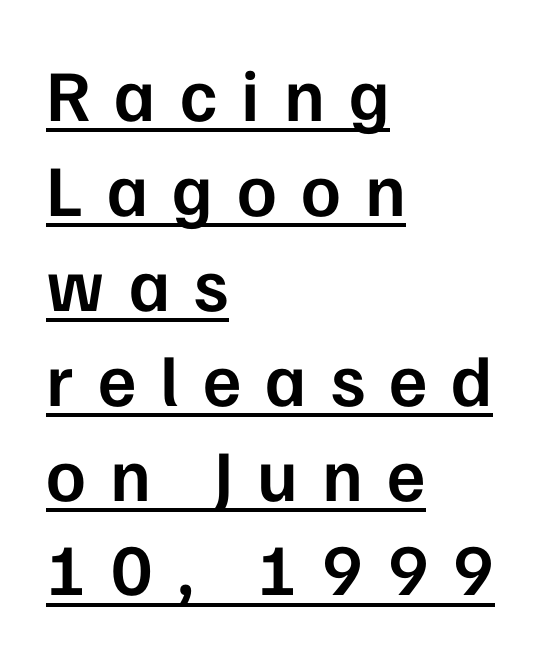
Q: Is the text bold? A: Semi-bold.
Q: Is the text italic (slanted)? A: No, it is upright.
Q: Is the typeface a serif or a sans-serif typeface? A: Sans-serif.
Q: Is the text underlined? A: Yes.
Q: How is the paragraph aligned? A: Left-aligned.
Q: Is the spacing between letters normal or unusually wide? A: Unusually wide.
Q: Is the spacing between lines tight, normal or loose? A: Normal.
Q: Width (condensed, normal, or wide)? A: Normal.
Q: Stroke contrast? A: Low.
Q: x-height? A: Medium.
Q: Monospaced? A: No.
